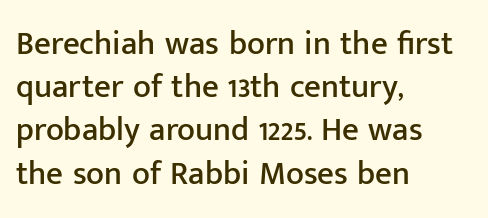
{"serif": "no", "italic": "no", "width": "normal", "stroke_contrast": "low", "x_height": "medium", "monospaced": "no", "underline": "no", "align": "left", "line_spacing": "normal", "line_spacing_ratio": 1.31, "letter_spacing": "normal", "letter_spacing_em": 0.0, "glyph_px": 33}
